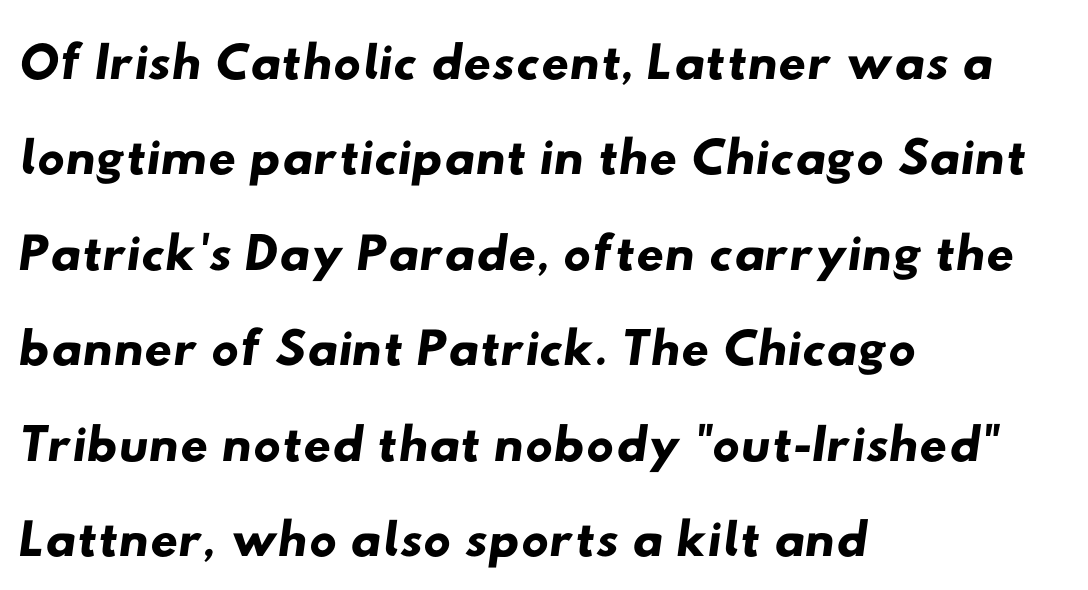
The image shows 77 px wide sans-serif type; set left-aligned, line spacing 1.24x, normal letter spacing, not underlined; low stroke contrast and a small x-height.
